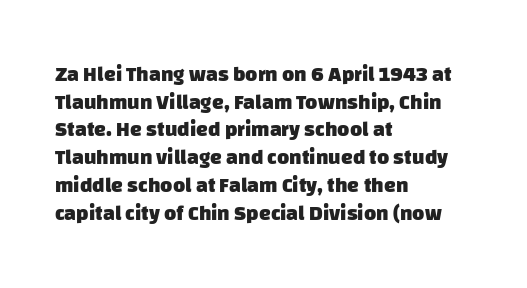
{"bold": "yes", "underline": "no", "align": "left", "line_spacing": "normal", "line_spacing_ratio": 1.32, "letter_spacing": "normal", "letter_spacing_em": 0.0, "glyph_px": 21}
